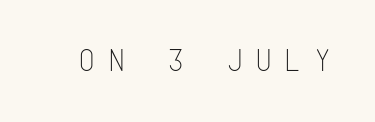
{"serif": "no", "italic": "no", "bold": "no", "weight": "thin", "width": "condensed", "stroke_contrast": "low", "x_height": "large", "underline": "no", "letter_spacing": "wide", "letter_spacing_em": 0.37, "glyph_px": 33}
